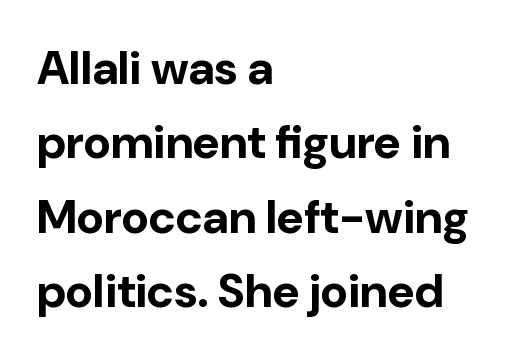
Q: Is the text bold? A: Yes.
Q: Is the text italic (slanted)? A: No, it is upright.
Q: Is the typeface a serif or a sans-serif typeface? A: Sans-serif.
Q: Is the text underlined? A: No.
Q: How is the paragraph aligned? A: Left-aligned.
Q: Is the spacing between letters normal or unusually wide? A: Normal.
Q: Is the spacing between lines tight, normal or loose? A: Normal.
Q: Width (condensed, normal, or wide)? A: Normal.
Q: Stroke contrast? A: Low.
Q: x-height? A: Medium.
Q: Monospaced? A: No.
